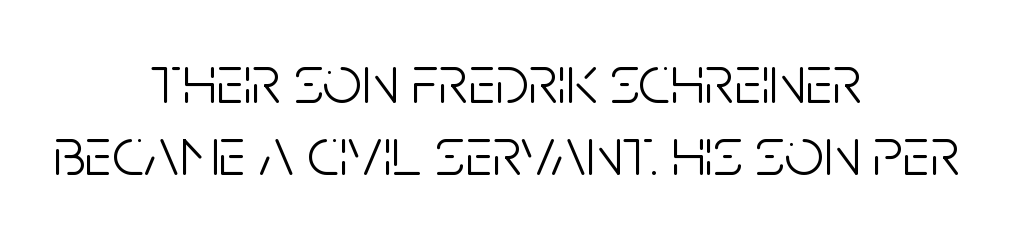
{"serif": "no", "italic": "no", "bold": "no", "weight": "light", "width": "condensed", "stroke_contrast": "low", "x_height": "large", "monospaced": "no", "underline": "no", "align": "center", "line_spacing": "tight", "line_spacing_ratio": 1.04, "letter_spacing": "normal", "letter_spacing_em": 0.0, "glyph_px": 69}
